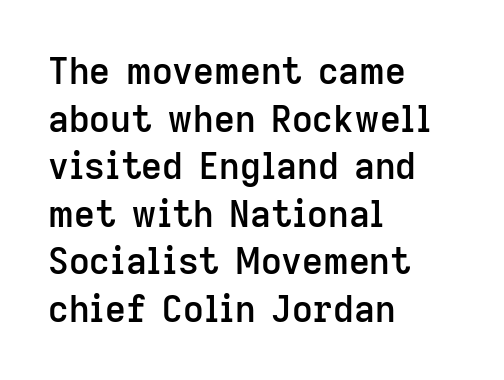
Q: Is the text bold? A: Semi-bold.
Q: Is the text italic (slanted)? A: No, it is upright.
Q: Is the typeface a serif or a sans-serif typeface? A: Sans-serif.
Q: Is the text underlined? A: No.
Q: How is the paragraph aligned? A: Left-aligned.
Q: Is the spacing between letters normal or unusually wide? A: Normal.
Q: Is the spacing between lines tight, normal or loose? A: Normal.
Q: Width (condensed, normal, or wide)? A: Normal.
Q: Stroke contrast? A: Low.
Q: x-height? A: Medium.
Q: Monospaced? A: No.
